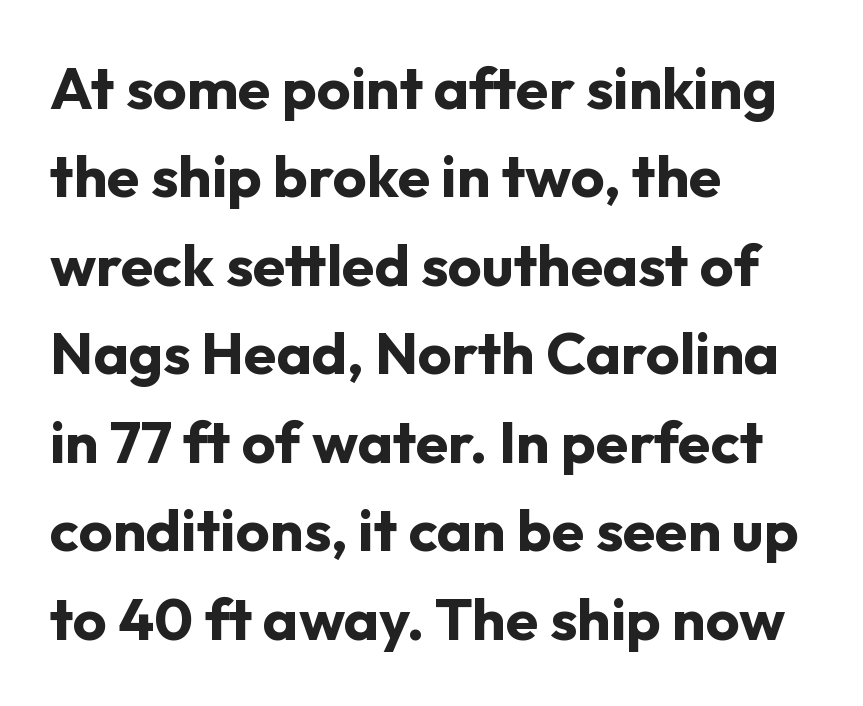
{"serif": "no", "italic": "no", "bold": "yes", "weight": "bold", "width": "normal", "stroke_contrast": "low", "x_height": "medium", "monospaced": "no", "underline": "no", "align": "left", "line_spacing": "normal", "line_spacing_ratio": 1.5, "letter_spacing": "normal", "letter_spacing_em": 0.0, "glyph_px": 59}
